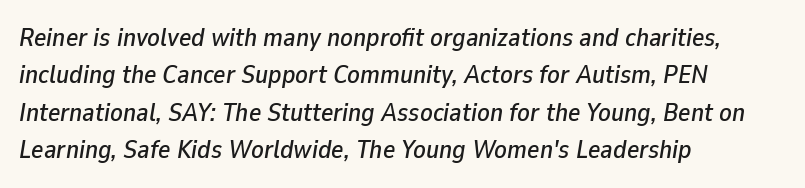
The image shows 26 px text type, italic (leaning right); set left-aligned, normal line spacing (1.44x), normal letter spacing, not underlined.
